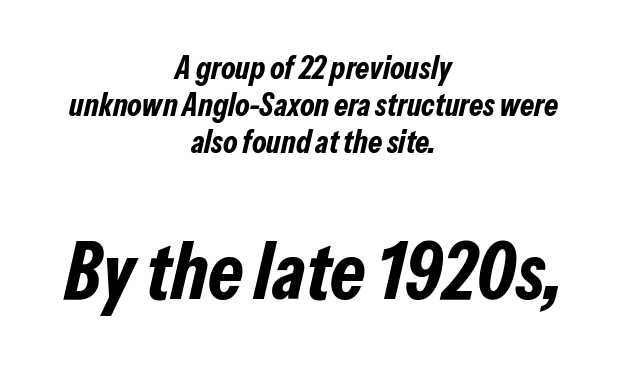
The image shows 80 px bold, condensed type, italic (leaning right); set centered, tight line spacing (1.15x), normal letter spacing, not underlined; the second (bottom) block is 2.5x larger; low stroke contrast and a medium x-height.
